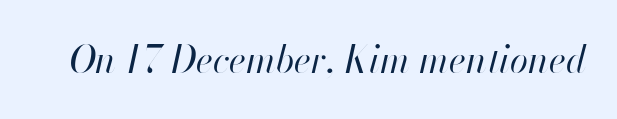
The image shows 37 px regular-weight type, italic (leaning right); set normal letter spacing, not underlined; high stroke contrast and a small x-height.
